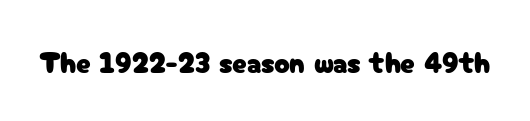
The image shows 29 px sans-serif type, upright; set normal letter spacing, not underlined; low stroke contrast and a medium x-height.
